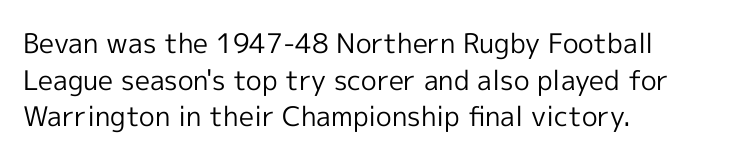
{"italic": "no", "bold": "no", "underline": "no", "align": "left", "line_spacing": "normal", "line_spacing_ratio": 1.36, "letter_spacing": "normal", "letter_spacing_em": 0.0, "glyph_px": 27}
